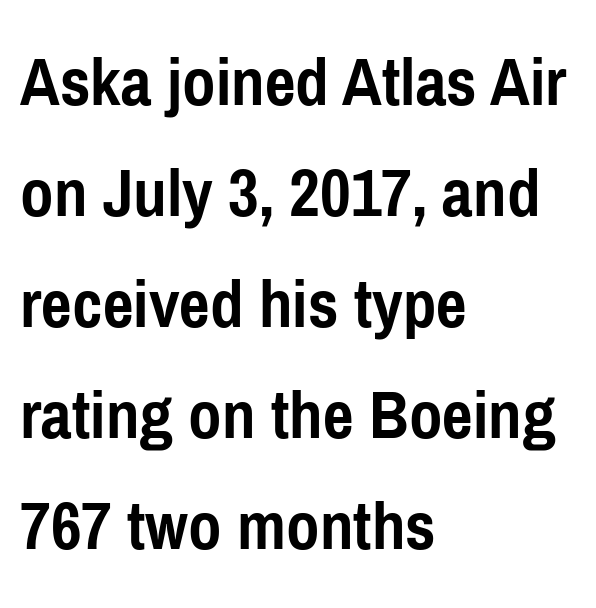
The image shows 73 px semibold, condensed sans-serif type, upright; set left-aligned, normal line spacing (1.52x), normal letter spacing, not underlined; low stroke contrast and a medium x-height.
